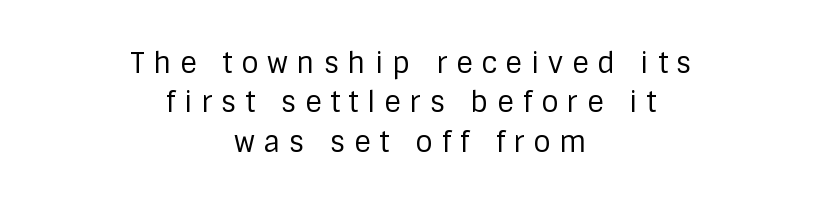
The image shows 28 px regular-weight sans-serif type, upright; set centered, normal line spacing (1.41x), unusually wide letter spacing (+0.32 em), not underlined; low stroke contrast and a large x-height.
